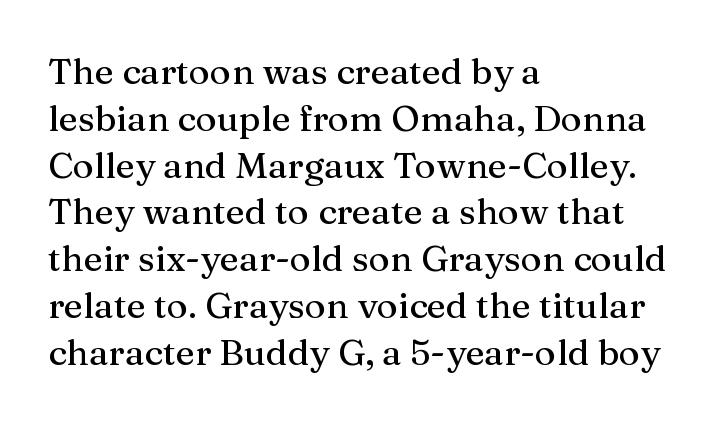
Q: Is the text italic (slanted)? A: No, it is upright.
Q: Is the typeface a serif or a sans-serif typeface? A: Serif.
Q: Is the text underlined? A: No.
Q: How is the paragraph aligned? A: Left-aligned.
Q: Is the spacing between letters normal or unusually wide? A: Normal.
Q: Is the spacing between lines tight, normal or loose? A: Normal.
Q: Width (condensed, normal, or wide)? A: Normal.
Q: Stroke contrast? A: Medium.
Q: x-height? A: Medium.
Q: Monospaced? A: No.
